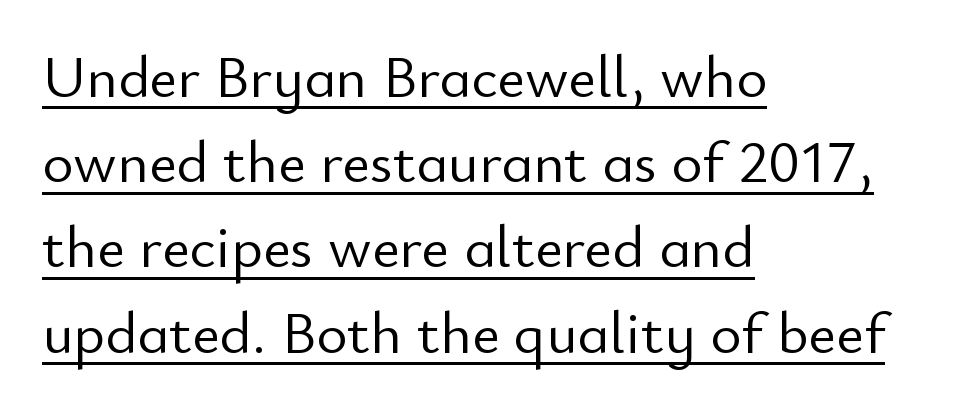
Nobody touched the tracking dial on this one. The vertical gap from one line to the next is medium. This reads as an unemphasized weight, regular at the heaviest. This is underlined copy, the kind a proofreader might mark for attention. A typesetter would label this face a sans.
